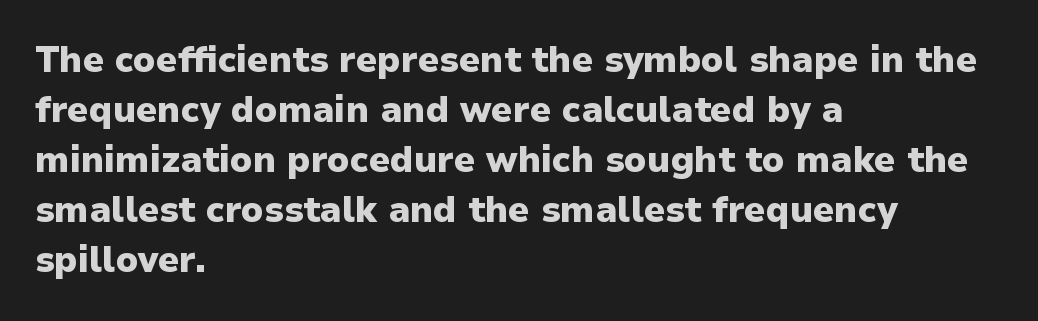
{"serif": "no", "italic": "no", "bold": "yes", "weight": "heavy", "width": "normal", "stroke_contrast": "low", "x_height": "medium", "monospaced": "no", "underline": "no", "align": "left", "line_spacing": "normal", "line_spacing_ratio": 1.39, "letter_spacing": "normal", "letter_spacing_em": 0.0, "glyph_px": 36}
